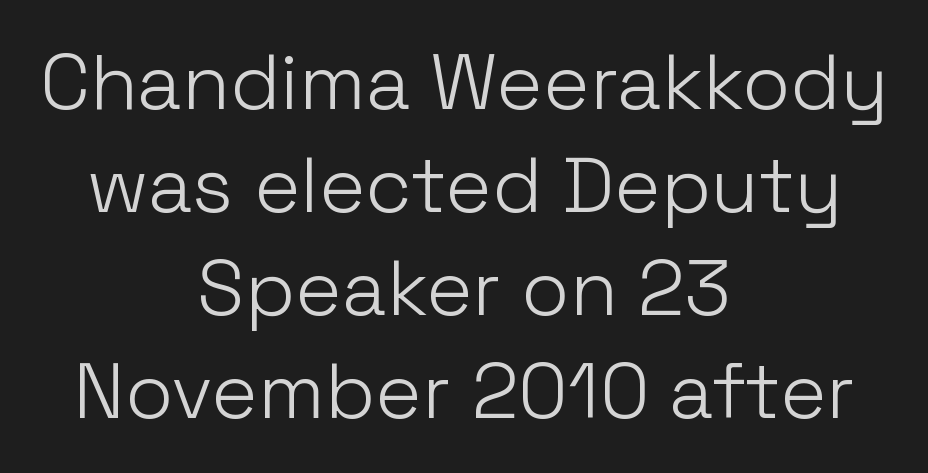
{"serif": "no", "italic": "no", "bold": "no", "weight": "light", "width": "normal", "stroke_contrast": "low", "x_height": "medium", "monospaced": "no", "underline": "no", "align": "center", "line_spacing": "normal", "line_spacing_ratio": 1.32, "letter_spacing": "normal", "letter_spacing_em": 0.0, "glyph_px": 78}
